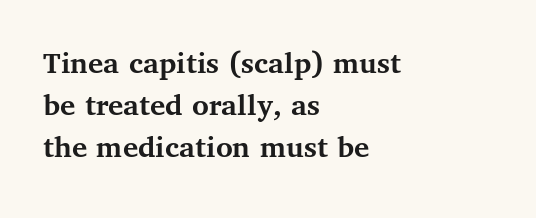
{"serif": "yes", "italic": "no", "bold": "yes", "weight": "semibold", "width": "normal", "stroke_contrast": "medium", "x_height": "medium", "monospaced": "no", "underline": "no", "align": "left", "line_spacing": "normal", "line_spacing_ratio": 1.32, "letter_spacing": "normal", "letter_spacing_em": 0.0, "glyph_px": 32}
